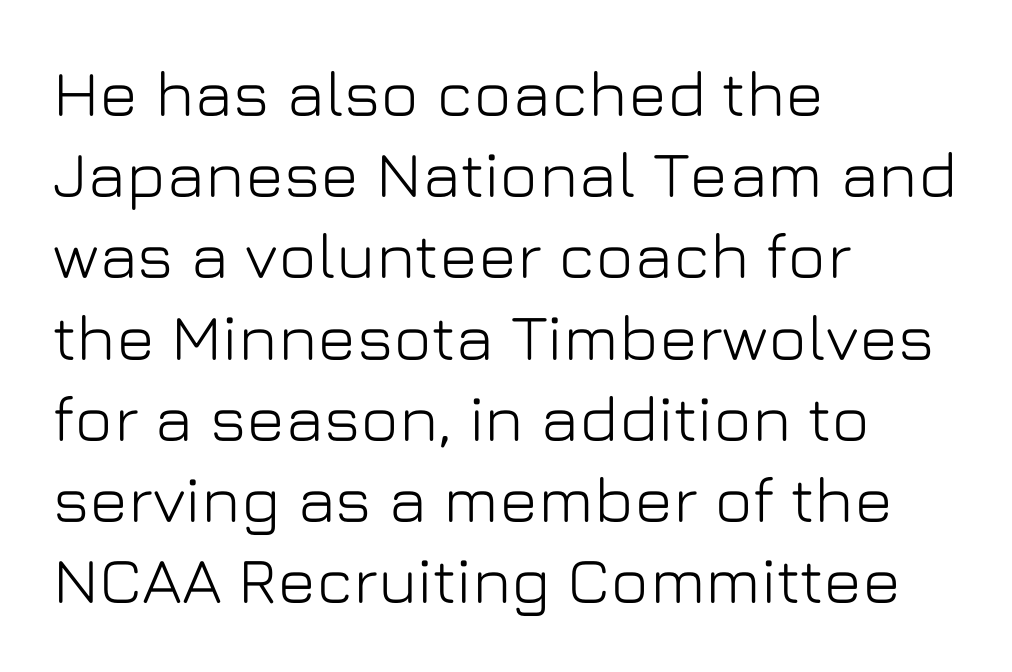
A typesetter would call this leading conventional body-copy spacing. Do the characters align in a grid? No, the font is proportional. Horizontally, the lines are justified to the leading edge only. Tracking value appears to be zero — textbook default spacing.
